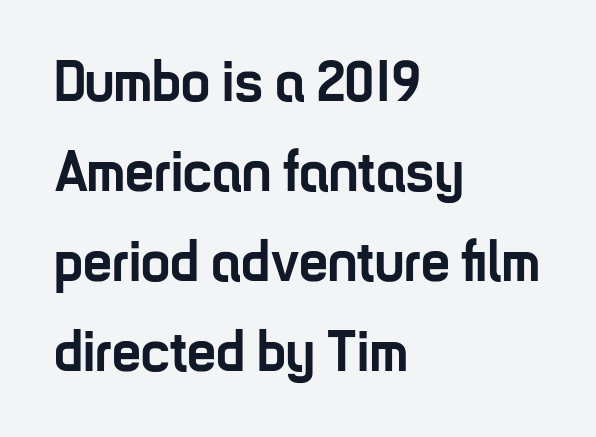
This sample uses a sans-serif face. Here the designer chose a conventional face with non-uniform glyph widths. The lettering holds an erect, upright posture throughout. Baseline-to-baseline distance is the conventional proportion of letter height. Tracking value appears to be zero — textbook default spacing.
